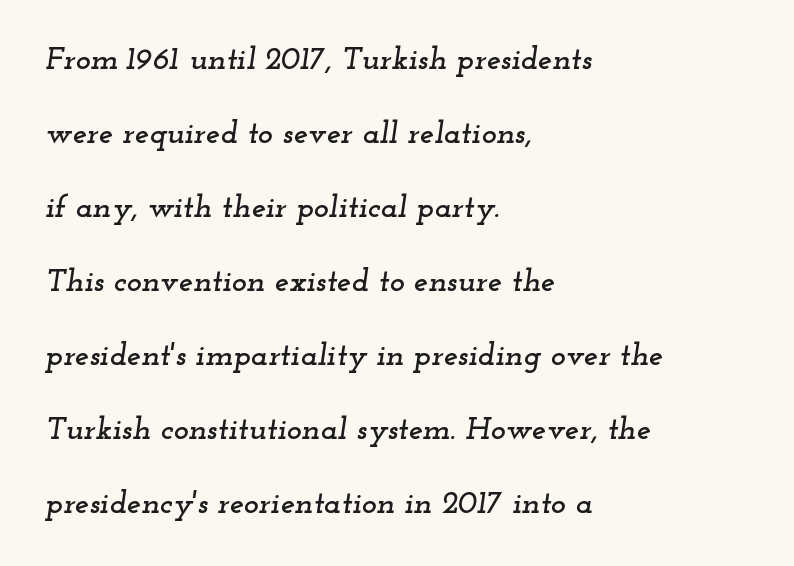
{"serif": "yes", "italic": "yes", "lean": "right", "slant_degrees": 12, "width": "wide", "stroke_contrast": "low", "x_height": "small", "monospaced": "no", "underline": "no", "align": "left", "line_spacing": "loose", "line_spacing_ratio": 2.31, "letter_spacing": "normal", "letter_spacing_em": 0.0, "glyph_px": 32}
